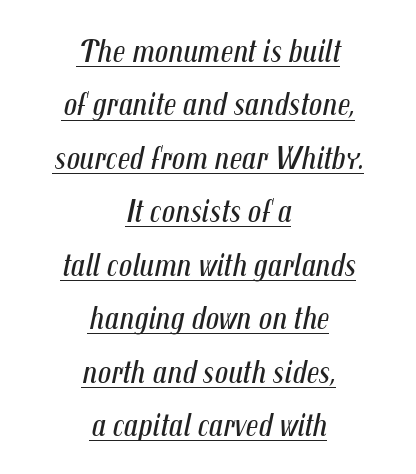
Nothing unusual about the tracking: characters are spaced as the font intends. The passage shown is underscored from start to finish. It's the slanting kind of type. The rows are spaced the way most documents space them.
